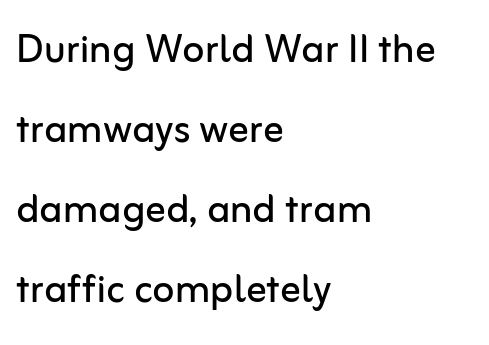
The image shows 51 px regular-weight sans-serif type, upright; set left-aligned, normal line spacing (1.57x), normal letter spacing, not underlined; low stroke contrast and a medium x-height.
